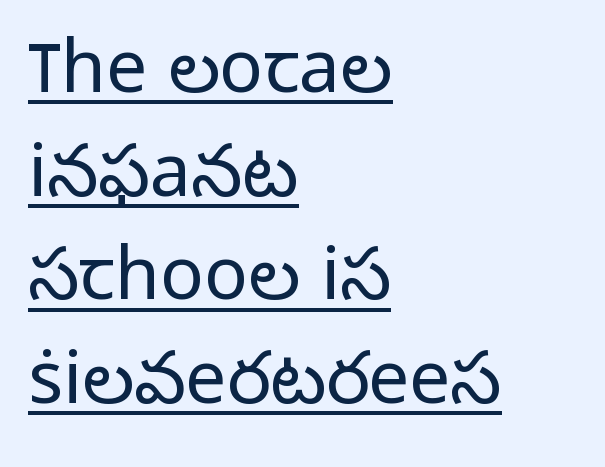
You could not count columns in this text — the font is proportionally spaced. What decoration does the sample have? An underline. The passage shown has conventional tracking throughout. Stem width sits at or under what a default text font uses. Posture: upright roman.
